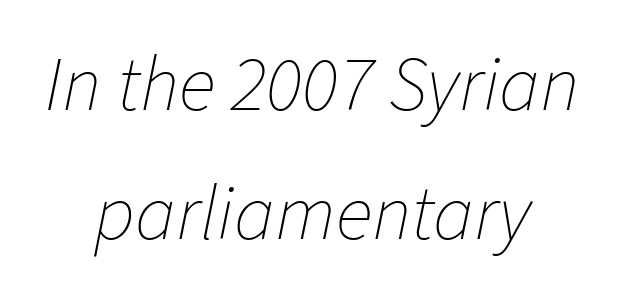
{"italic": "yes", "lean": "right", "slant_degrees": 11, "bold": "no", "weight": "thin", "width": "normal", "stroke_contrast": "low", "x_height": "medium", "monospaced": "no", "underline": "no", "align": "center", "line_spacing": "normal", "line_spacing_ratio": 1.65, "letter_spacing": "normal", "letter_spacing_em": 0.0, "glyph_px": 78}
